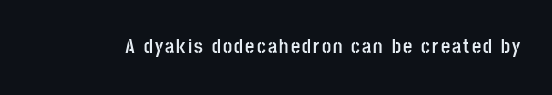
Q: Is the text bold? A: Yes.
Q: Is the text italic (slanted)? A: No, it is upright.
Q: Is the text underlined? A: No.
